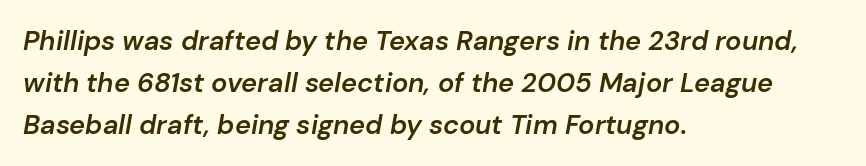
{"italic": "yes", "lean": "right", "slant_degrees": 10, "bold": "semi", "underline": "no", "align": "left", "line_spacing": "normal", "line_spacing_ratio": 1.55, "letter_spacing": "normal", "letter_spacing_em": 0.0, "glyph_px": 27}
